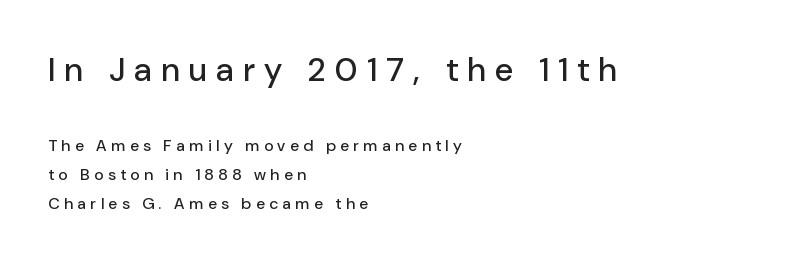
Alignment: flush left. You get the large type first, then a drop to smaller type. Compared with typical body copy, the letter spacing here is much looser. A typesetter would mark this as roman, not italic. In terms of letterform style, serifs are entirely absent. Looks like regular typesetting: each glyph gets only the width it needs.
